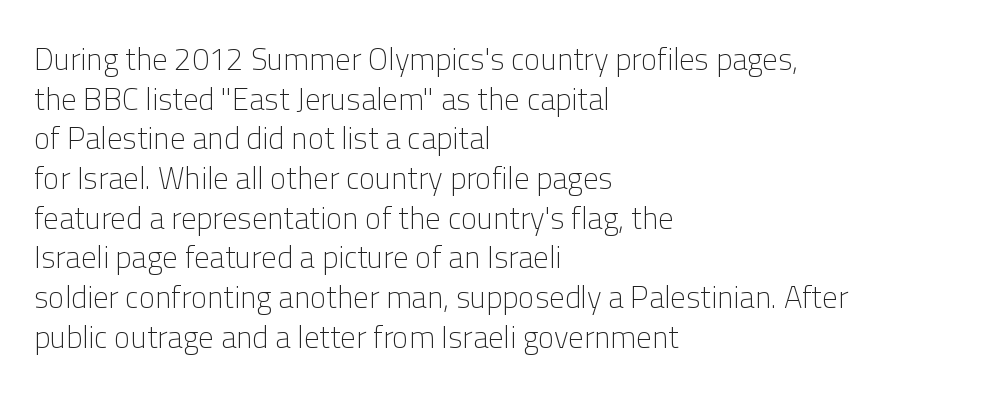
Q: Is the text bold? A: No.
Q: Is the text italic (slanted)? A: No, it is upright.
Q: Is the typeface a serif or a sans-serif typeface? A: Sans-serif.
Q: Is the text underlined? A: No.
Q: How is the paragraph aligned? A: Left-aligned.
Q: Is the spacing between letters normal or unusually wide? A: Normal.
Q: Is the spacing between lines tight, normal or loose? A: Normal.
Q: Width (condensed, normal, or wide)? A: Normal.
Q: Stroke contrast? A: Low.
Q: x-height? A: Medium.
Q: Monospaced? A: No.
